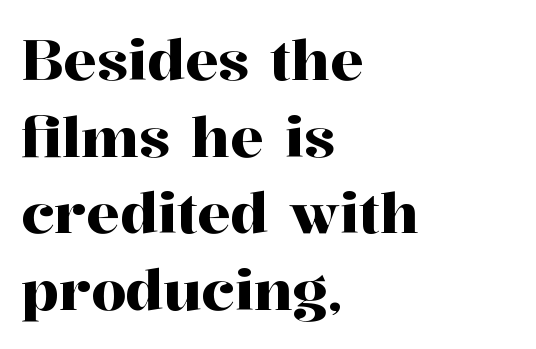
{"serif": "yes", "italic": "no", "width": "normal", "stroke_contrast": "high", "x_height": "medium", "monospaced": "no", "underline": "no", "align": "left", "line_spacing": "normal", "line_spacing_ratio": 1.37, "letter_spacing": "normal", "letter_spacing_em": 0.0, "glyph_px": 56}
